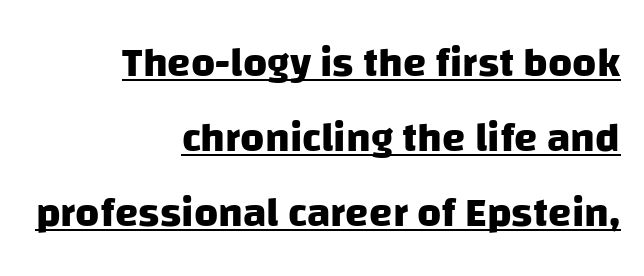
Q: Is the text bold? A: Yes.
Q: Is the typeface a serif or a sans-serif typeface? A: Sans-serif.
Q: Is the text underlined? A: Yes.
Q: How is the paragraph aligned? A: Right-aligned.
Q: Is the spacing between letters normal or unusually wide? A: Normal.
Q: Width (condensed, normal, or wide)? A: Normal.
Q: Stroke contrast? A: Low.
Q: x-height? A: Large.
Q: Monospaced? A: No.
